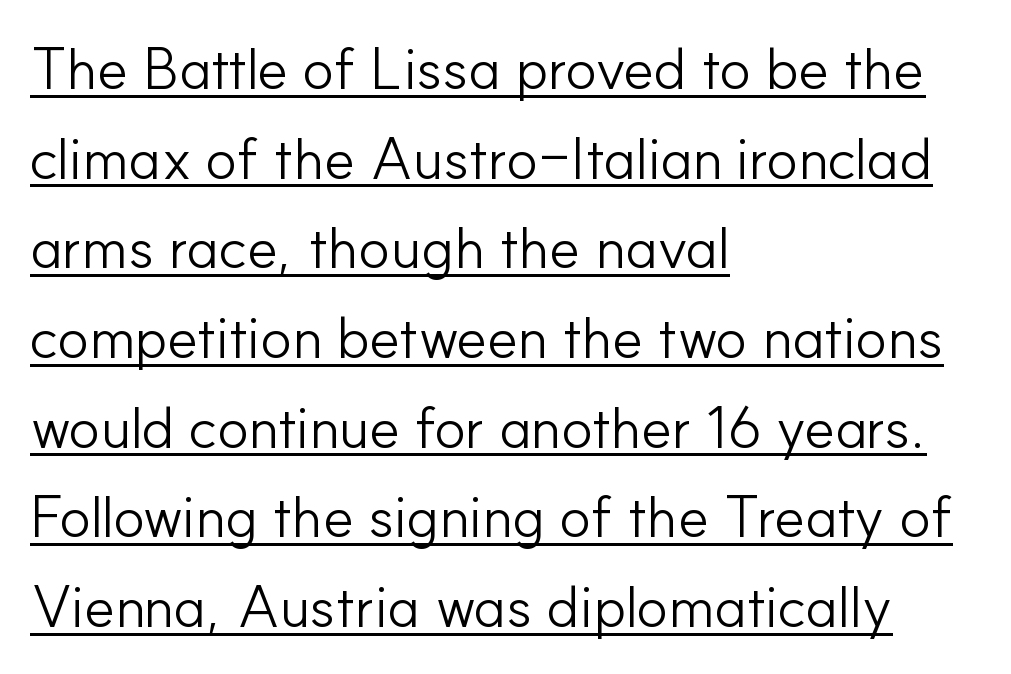
{"serif": "no", "italic": "no", "bold": "no", "weight": "light", "width": "normal", "stroke_contrast": "low", "x_height": "small", "monospaced": "no", "underline": "yes", "align": "left", "line_spacing": "normal", "line_spacing_ratio": 1.52, "letter_spacing": "normal", "letter_spacing_em": 0.0, "glyph_px": 59}
